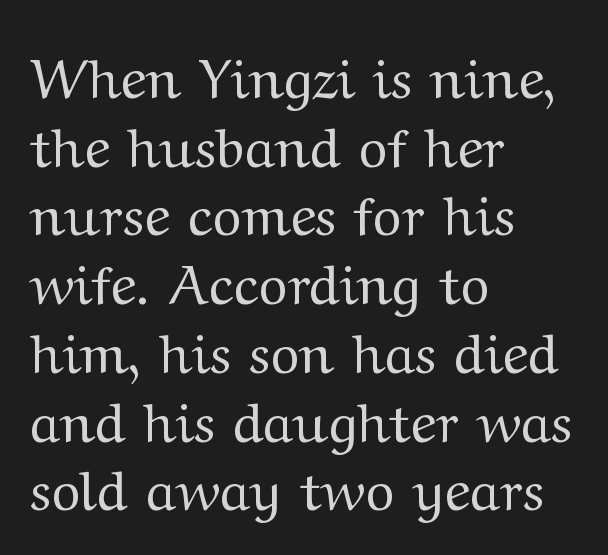
{"serif": "yes", "italic": "no", "bold": "no", "weight": "regular", "width": "wide", "stroke_contrast": "medium", "x_height": "medium", "monospaced": "no", "underline": "no", "align": "left", "line_spacing": "normal", "line_spacing_ratio": 1.25, "letter_spacing": "normal", "letter_spacing_em": 0.0, "glyph_px": 55}
